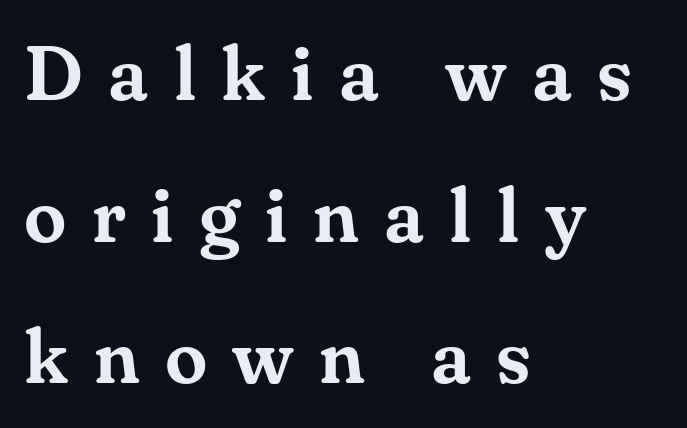
Every character sits straight up, as roman type does. Tracking here is generous; glyphs stand well apart from one another. Honestly, there is no underline to notice here at all. Stroke terminals: seriffed. Left-aligned paragraph, ragged on the right. You could not count columns in this text — the font is proportionally spaced.
